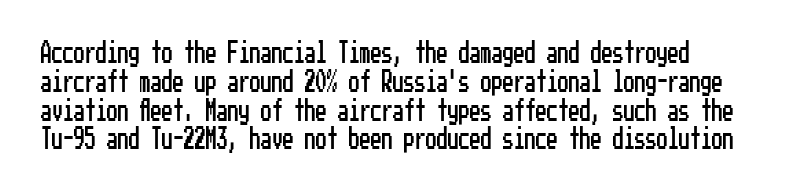
The letters sit at their default tracking, neither squeezed nor spread. The lines sit at an ordinary, default distance from one another. No word sits above an underline. Vertical strokes here are truly vertical.
